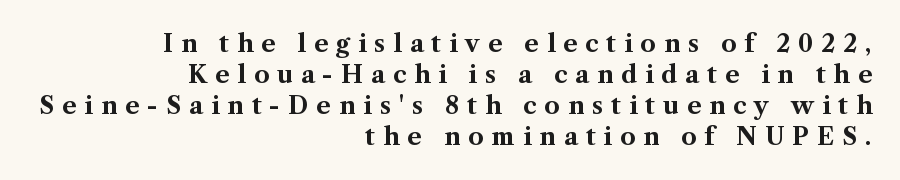
Q: Is the text bold? A: Yes.
Q: Is the text italic (slanted)? A: No, it is upright.
Q: Is the text underlined? A: No.
Q: How is the paragraph aligned? A: Right-aligned.
Q: Is the spacing between letters normal or unusually wide? A: Unusually wide.
Q: Is the spacing between lines tight, normal or loose? A: Normal.
